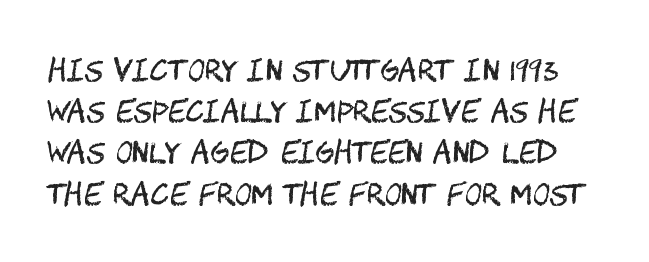
{"serif": "no", "italic": "no", "bold": "no", "weight": "regular", "width": "condensed", "stroke_contrast": "medium", "x_height": "large", "underline": "no", "line_spacing": "normal", "line_spacing_ratio": 1.42, "letter_spacing": "normal", "letter_spacing_em": 0.0, "glyph_px": 29}
